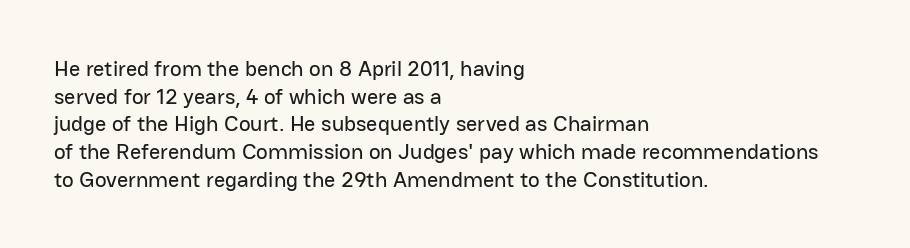
{"italic": "no", "underline": "no", "align": "left", "line_spacing": "normal", "line_spacing_ratio": 1.26, "letter_spacing": "normal", "letter_spacing_em": 0.0, "glyph_px": 22}
